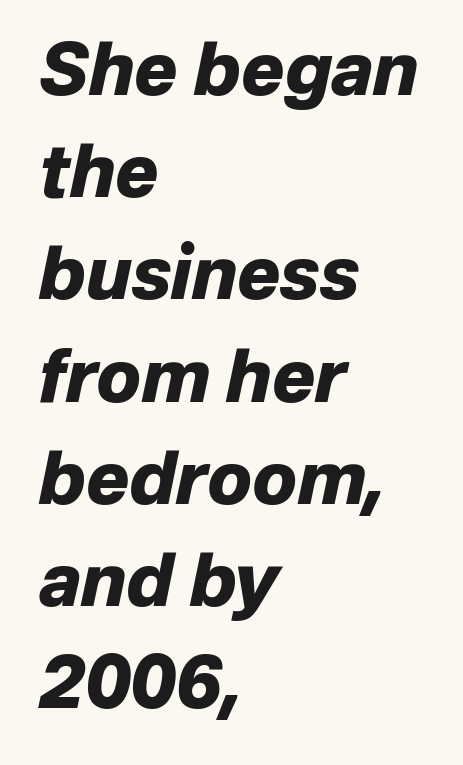
Q: Is the text bold? A: Yes.
Q: Is the text italic (slanted)? A: Yes, it leans right by about 12 degrees.
Q: Is the text underlined? A: No.
Q: How is the paragraph aligned? A: Left-aligned.
Q: Is the spacing between letters normal or unusually wide? A: Normal.
Q: Is the spacing between lines tight, normal or loose? A: Normal.
Q: Width (condensed, normal, or wide)? A: Normal.
Q: Stroke contrast? A: Low.
Q: x-height? A: Medium.
Q: Monospaced? A: No.
